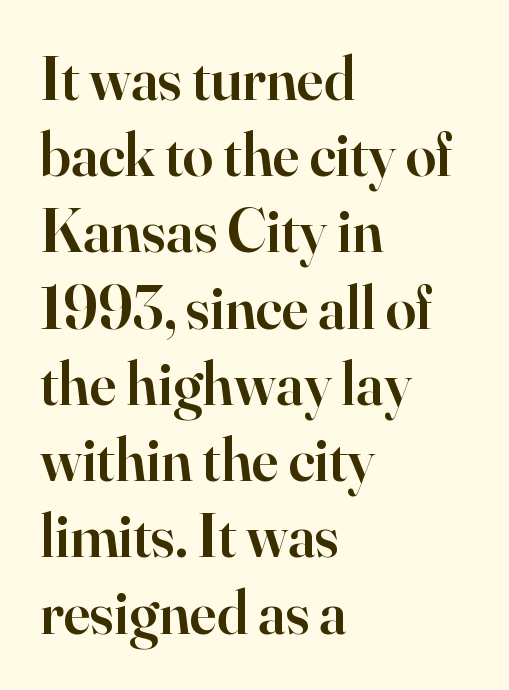
{"serif": "yes", "italic": "no", "bold": "semi", "weight": "semibold", "width": "normal", "stroke_contrast": "high", "x_height": "small", "monospaced": "no", "underline": "no", "align": "left", "line_spacing": "normal", "line_spacing_ratio": 1.25, "letter_spacing": "normal", "letter_spacing_em": 0.0, "glyph_px": 61}
